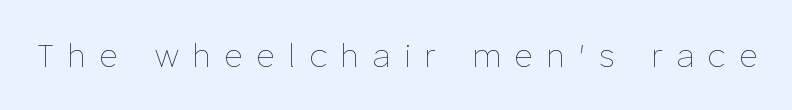
The letters advance in unequal steps, a hallmark of proportional type. This reads as an unemphasized weight, regular at the heaviest. Descenders hang freely into open space. Quick note: not italic, upright. Observe the wide spacing: letters keep a clear distance from each other.
